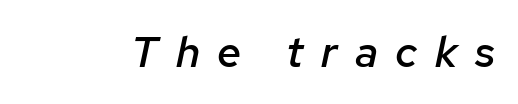
{"italic": "yes", "lean": "right", "slant_degrees": 12, "bold": "semi", "weight": "semibold", "width": "normal", "stroke_contrast": "low", "x_height": "medium", "monospaced": "no", "underline": "no", "letter_spacing": "wide", "letter_spacing_em": 0.41, "glyph_px": 43}
